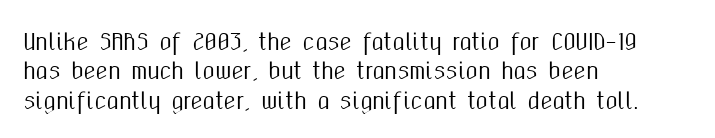
{"italic": "no", "underline": "no", "align": "left", "line_spacing": "normal", "line_spacing_ratio": 1.34, "letter_spacing": "normal", "letter_spacing_em": 0.0, "glyph_px": 22}
